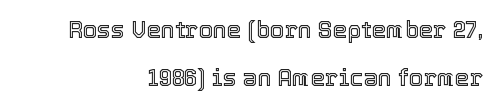
Q: Is the text italic (slanted)? A: No, it is upright.
Q: Is the text underlined? A: No.
Q: How is the paragraph aligned? A: Right-aligned.
Q: Is the spacing between letters normal or unusually wide? A: Normal.
Q: Is the spacing between lines tight, normal or loose? A: Loose.
